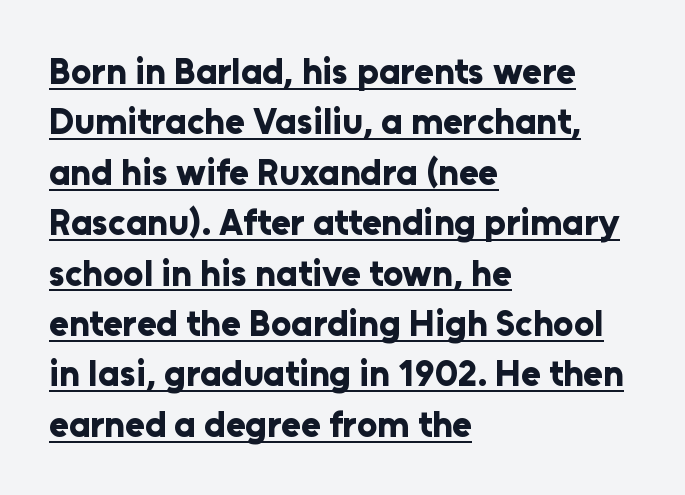
The image shows 36 px bold sans-serif type, upright; set left-aligned, normal line spacing (1.4x), normal letter spacing, underlined; low stroke contrast and a medium x-height.
